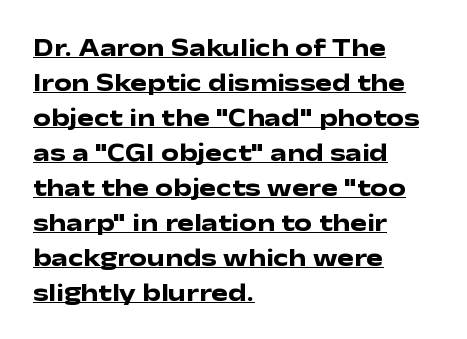
{"italic": "no", "bold": "yes", "underline": "yes", "align": "left", "line_spacing": "normal", "line_spacing_ratio": 1.4, "letter_spacing": "normal", "letter_spacing_em": 0.0, "glyph_px": 25}
